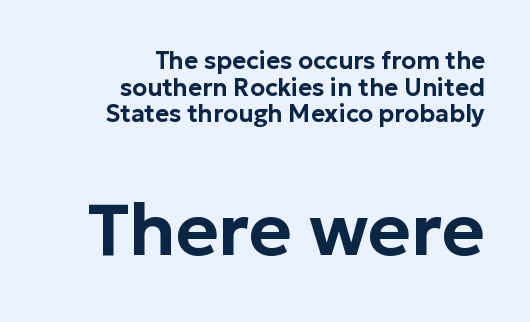
If you measured baseline to baseline, you'd find a short distance. Characters follow at the spacing the type designer built in. The gap between lines stays unmarked. Do the characters align in a grid? No, the font is proportional. Character size in the trailing block exceeds that of the leading block. No feet cap the strokes, marking this as sans-serif type.
